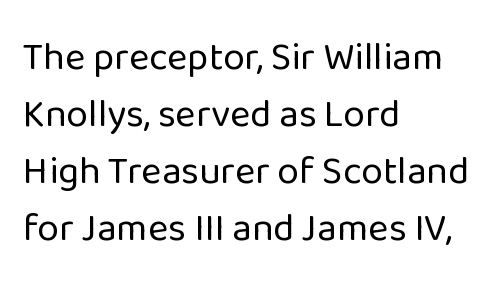
Q: Is the text bold? A: No.
Q: Is the text italic (slanted)? A: No, it is upright.
Q: Is the typeface a serif or a sans-serif typeface? A: Sans-serif.
Q: Is the text underlined? A: No.
Q: How is the paragraph aligned? A: Left-aligned.
Q: Is the spacing between letters normal or unusually wide? A: Normal.
Q: Is the spacing between lines tight, normal or loose? A: Normal.
Q: Width (condensed, normal, or wide)? A: Normal.
Q: Stroke contrast? A: Low.
Q: x-height? A: Medium.
Q: Monospaced? A: No.
